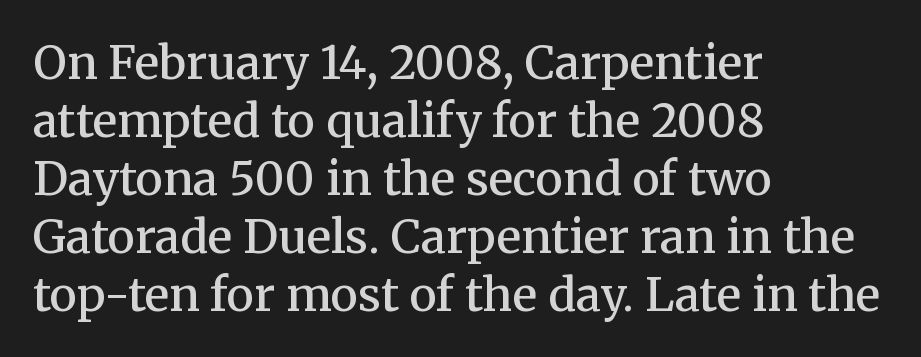
The image shows 46 px semibold serif type, upright; set left-aligned, normal line spacing (1.26x), normal letter spacing, not underlined; medium stroke contrast and a medium x-height.
